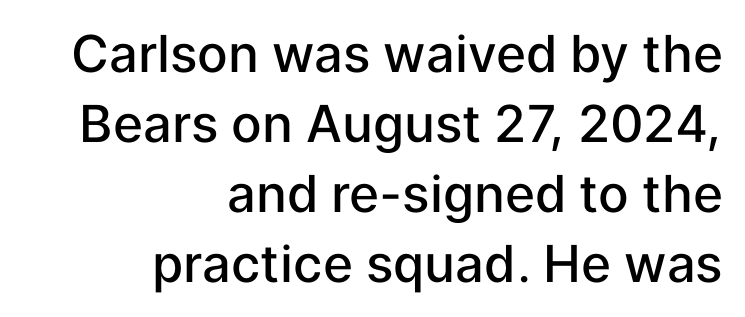
Q: Is the text bold? A: Semi-bold.
Q: Is the text italic (slanted)? A: No, it is upright.
Q: Is the typeface a serif or a sans-serif typeface? A: Sans-serif.
Q: Is the text underlined? A: No.
Q: How is the paragraph aligned? A: Right-aligned.
Q: Is the spacing between letters normal or unusually wide? A: Normal.
Q: Is the spacing between lines tight, normal or loose? A: Normal.
Q: Width (condensed, normal, or wide)? A: Normal.
Q: Stroke contrast? A: Low.
Q: x-height? A: Medium.
Q: Monospaced? A: No.
